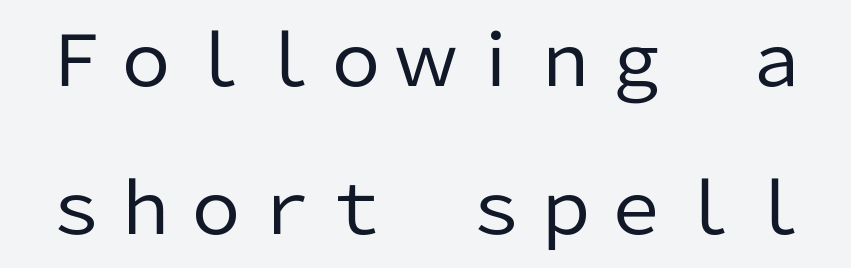
The image shows 70 px regular-weight sans-serif type, upright; set loose line spacing (2.12x), normal letter spacing, not underlined; low stroke contrast and a medium x-height.
